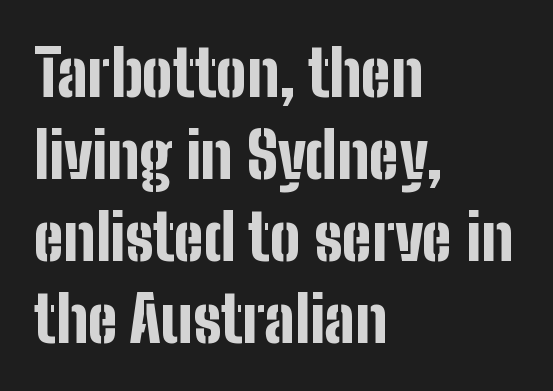
{"serif": "no", "italic": "no", "bold": "yes", "weight": "bold", "width": "condensed", "stroke_contrast": "low", "x_height": "medium", "monospaced": "no", "underline": "no", "align": "left", "line_spacing": "normal", "line_spacing_ratio": 1.28, "letter_spacing": "normal", "letter_spacing_em": 0.0, "glyph_px": 64}
